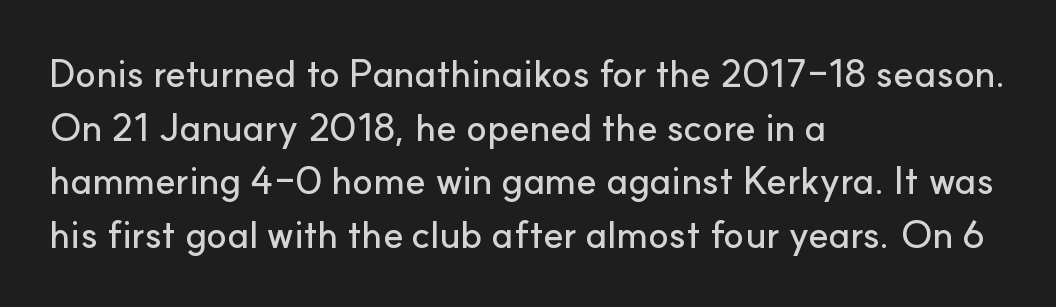
In CSS terms this would be text-align: left. The vertical gap from one line to the next is medium. The area under the type is left untouched. Every stem runs plumb, perpendicular to the baseline.
